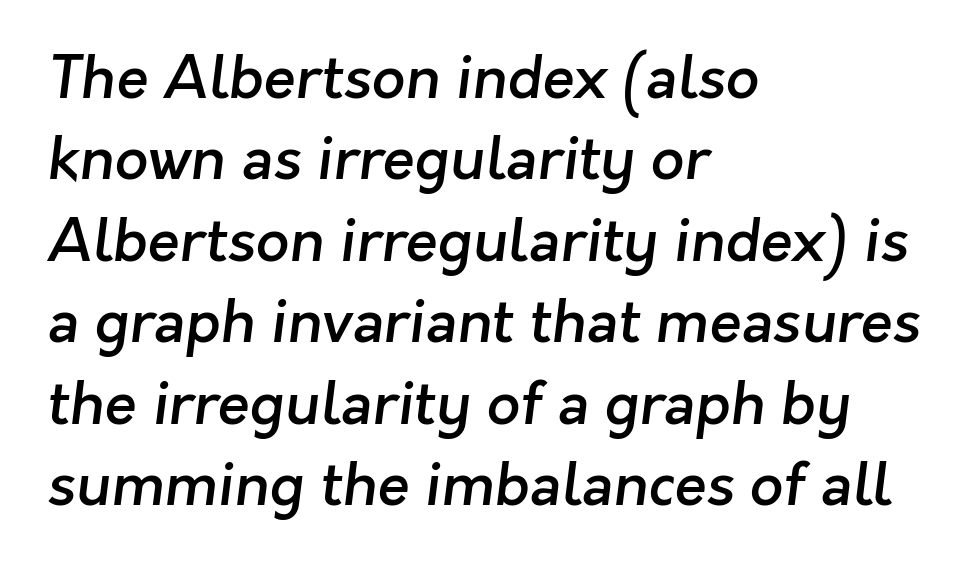
The image shows 59 px semibold sans-serif type; set left-aligned, normal line spacing (1.38x), normal letter spacing, not underlined; low stroke contrast and a medium x-height.
